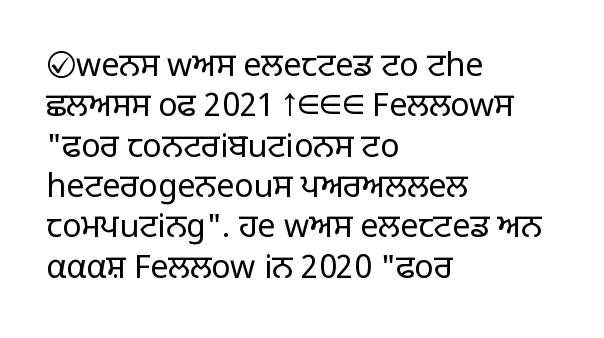
Q: Is the text bold? A: No.
Q: Is the text italic (slanted)? A: No, it is upright.
Q: Is the typeface a serif or a sans-serif typeface? A: Sans-serif.
Q: Is the text underlined? A: No.
Q: How is the paragraph aligned? A: Left-aligned.
Q: Is the spacing between letters normal or unusually wide? A: Normal.
Q: Is the spacing between lines tight, normal or loose? A: Normal.
Q: Width (condensed, normal, or wide)? A: Normal.
Q: Stroke contrast? A: Low.
Q: x-height? A: Large.
Q: Monospaced? A: No.
